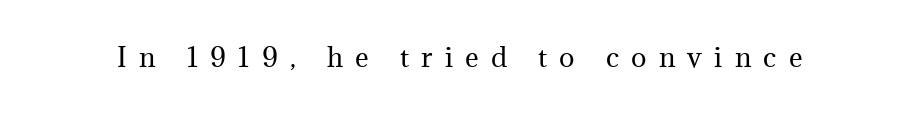
{"italic": "no", "bold": "no", "underline": "no", "letter_spacing": "wide", "letter_spacing_em": 0.47, "glyph_px": 26}
